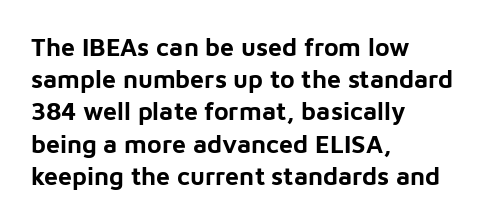
The lines sit at an ordinary, default distance from one another. Italic? Not at all — the glyphs are vertical. This rendering leaves character spacing at its baseline value. A student would call this left alignment; a typographer would say flush left, rag right.
